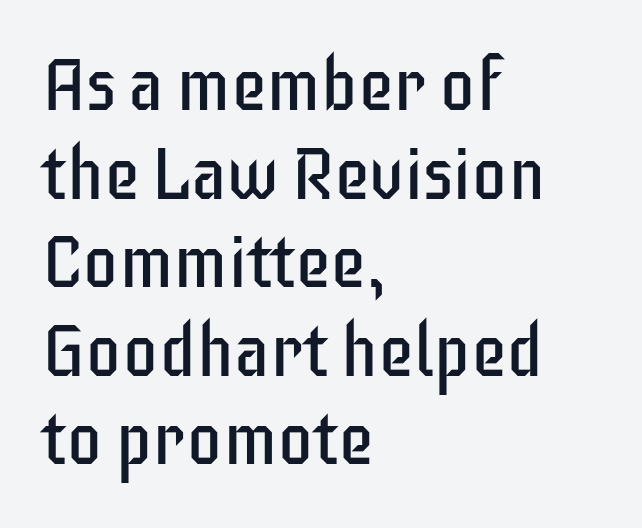
These lines are set flush left with a ragged right edge. The rendering keeps characters at their native spacing. The passage shown is typeset with a sans-serif family. Lines of text with bare space underneath.
